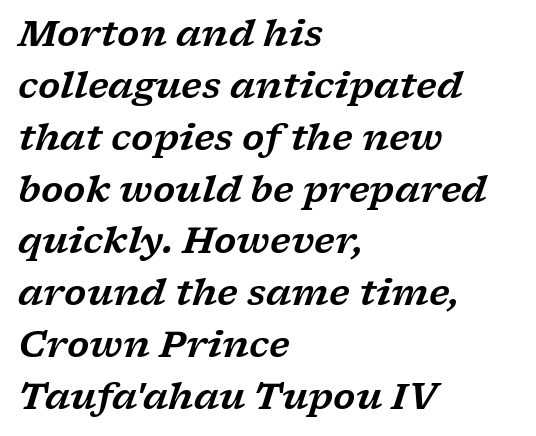
{"serif": "yes", "italic": "yes", "lean": "right", "slant_degrees": 17, "width": "wide", "stroke_contrast": "low", "x_height": "medium", "monospaced": "no", "underline": "no", "align": "left", "line_spacing": "normal", "line_spacing_ratio": 1.44, "letter_spacing": "normal", "letter_spacing_em": 0.0, "glyph_px": 36}
